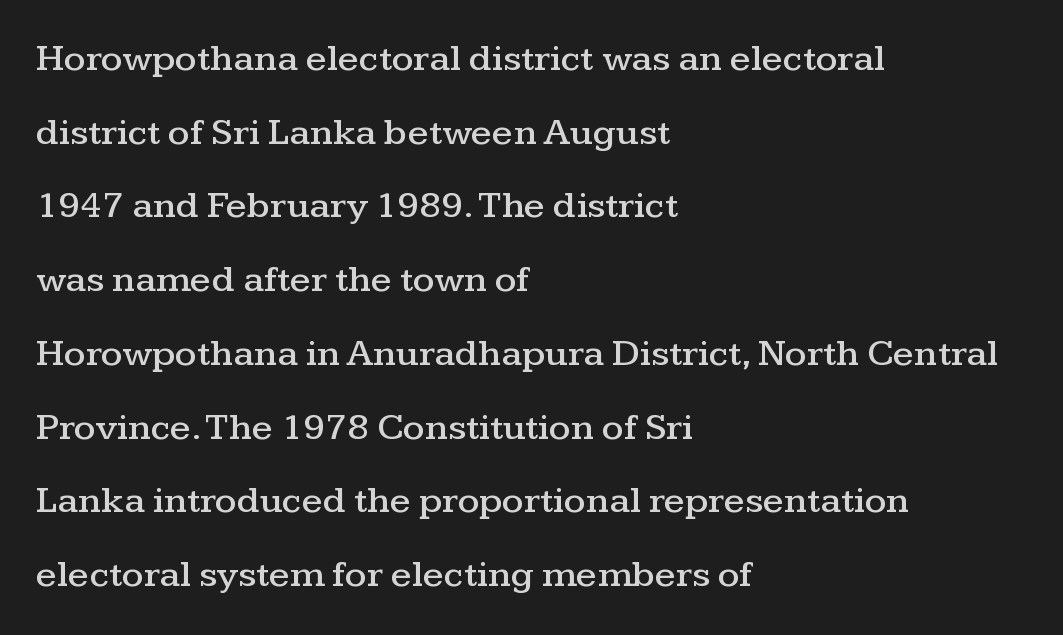
Q: Is the text italic (slanted)? A: No, it is upright.
Q: Is the typeface a serif or a sans-serif typeface? A: Serif.
Q: Is the text underlined? A: No.
Q: How is the paragraph aligned? A: Left-aligned.
Q: Is the spacing between letters normal or unusually wide? A: Normal.
Q: Is the spacing between lines tight, normal or loose? A: Loose.
Q: Width (condensed, normal, or wide)? A: Wide.
Q: Stroke contrast? A: Medium.
Q: x-height? A: Medium.
Q: Monospaced? A: No.
